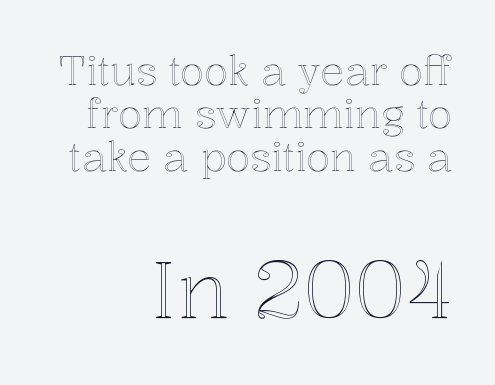
{"italic": "no", "width": "normal", "x_height": "medium", "monospaced": "no", "underline": "no", "align": "right", "line_spacing": "tight", "line_spacing_ratio": 1.07, "letter_spacing": "normal", "letter_spacing_em": 0.0, "larger_block": "second", "size_ratio": 1.98, "glyph_px": 79}
